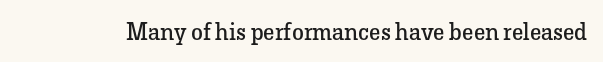
{"italic": "no", "bold": "no", "underline": "no", "letter_spacing": "normal", "letter_spacing_em": 0.0, "glyph_px": 24}
